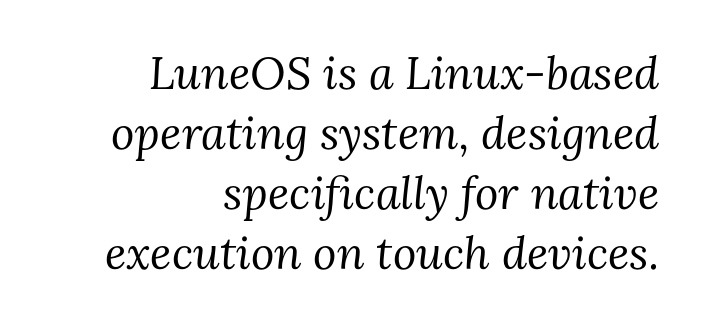
The image shows 45 px regular-weight serif type, italic (leaning right); set right-aligned, normal line spacing (1.33x), normal letter spacing, not underlined; medium stroke contrast and a medium x-height.
